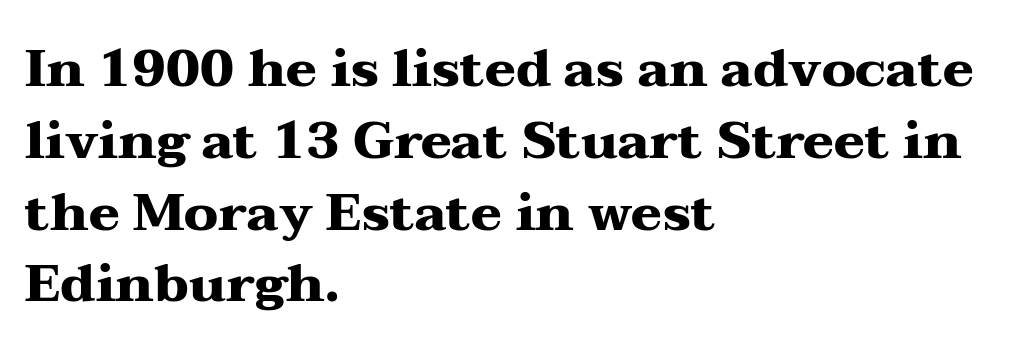
Q: Is the text bold? A: Yes.
Q: Is the text italic (slanted)? A: No, it is upright.
Q: Is the typeface a serif or a sans-serif typeface? A: Serif.
Q: Is the text underlined? A: No.
Q: How is the paragraph aligned? A: Left-aligned.
Q: Is the spacing between letters normal or unusually wide? A: Normal.
Q: Is the spacing between lines tight, normal or loose? A: Normal.
Q: Width (condensed, normal, or wide)? A: Wide.
Q: Stroke contrast? A: Medium.
Q: x-height? A: Medium.
Q: Monospaced? A: No.
